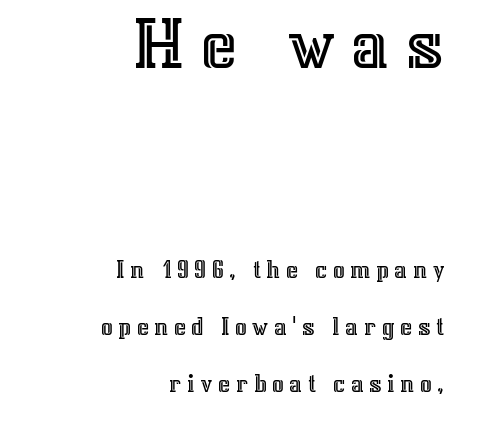
Block one is the big one; block two sits smaller underneath. Does the copy run flush right? Yes — the right margin is perfectly even. The gaps between neighbouring characters are conspicuously large. Each letter keeps its own natural width here, so spacing adapts to shape. Quick note: not italic, upright.
